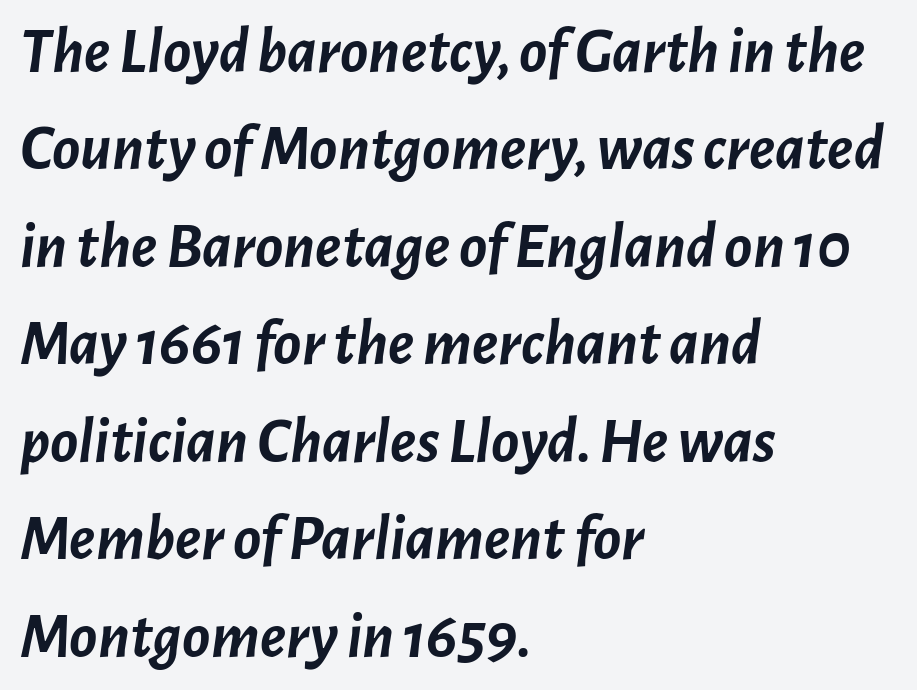
The image shows 65 px semibold type, italic (leaning right); set left-aligned, normal line spacing (1.5x), normal letter spacing, not underlined; low stroke contrast and a medium x-height.
